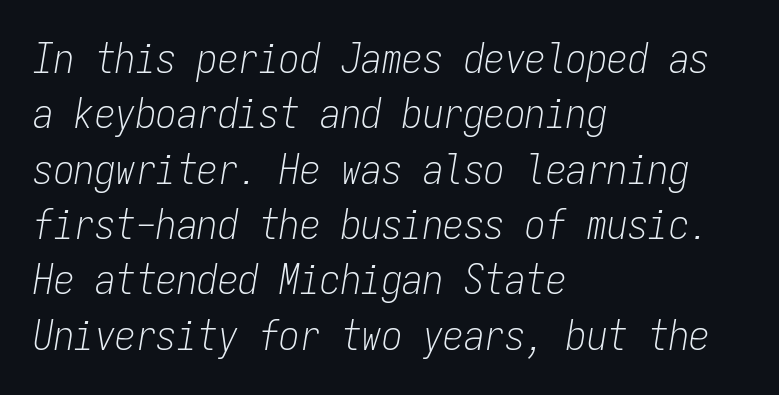
The gap between lines stays unmarked. The letterforms sit shoulder to shoulder at normal distance. Each letter, wide or thin by design, is forced into the same width here. Leading matches the norm, producing a regular column.
